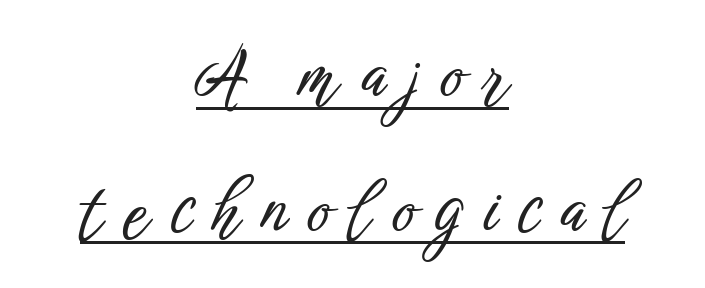
{"serif": "no", "width": "condensed", "stroke_contrast": "low", "x_height": "medium", "monospaced": "no", "underline": "yes", "align": "center", "line_spacing": "loose", "line_spacing_ratio": 1.95, "letter_spacing": "wide", "letter_spacing_em": 0.3, "glyph_px": 69}
